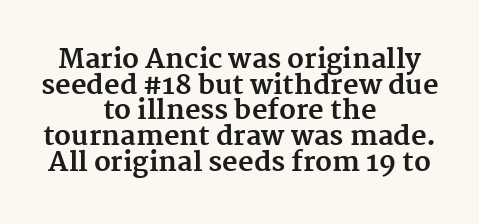
Q: Is the text bold? A: Yes.
Q: Is the text italic (slanted)? A: No, it is upright.
Q: Is the text underlined? A: No.
Q: How is the paragraph aligned? A: Centered.
Q: Is the spacing between letters normal or unusually wide? A: Normal.
Q: Is the spacing between lines tight, normal or loose? A: Tight.
